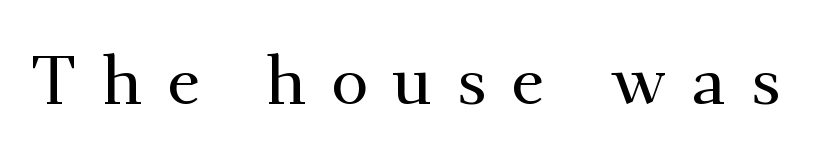
Q: Is the text italic (slanted)? A: No, it is upright.
Q: Is the typeface a serif or a sans-serif typeface? A: Serif.
Q: Is the text underlined? A: No.
Q: Is the spacing between letters normal or unusually wide? A: Unusually wide.
Q: Width (condensed, normal, or wide)? A: Normal.
Q: Stroke contrast? A: Medium.
Q: x-height? A: Small.
Q: Monospaced? A: No.
